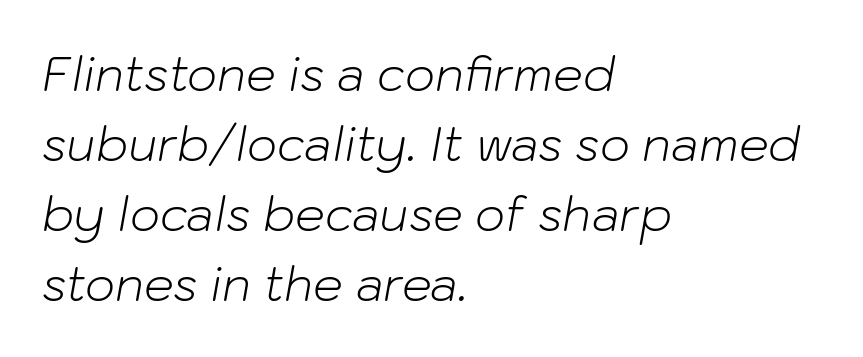
{"italic": "yes", "lean": "right", "slant_degrees": 10, "bold": "no", "weight": "light", "width": "normal", "stroke_contrast": "low", "x_height": "medium", "monospaced": "no", "underline": "no", "align": "left", "line_spacing": "normal", "line_spacing_ratio": 1.49, "letter_spacing": "normal", "letter_spacing_em": 0.0, "glyph_px": 47}
